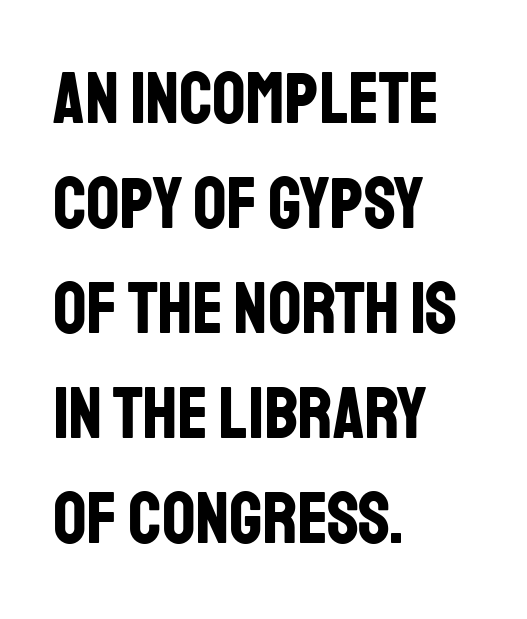
Q: Is the text bold? A: Yes.
Q: Is the text italic (slanted)? A: No, it is upright.
Q: Is the typeface a serif or a sans-serif typeface? A: Sans-serif.
Q: Is the text underlined? A: No.
Q: How is the paragraph aligned? A: Left-aligned.
Q: Is the spacing between letters normal or unusually wide? A: Normal.
Q: Is the spacing between lines tight, normal or loose? A: Normal.
Q: Width (condensed, normal, or wide)? A: Condensed.
Q: Stroke contrast? A: Low.
Q: x-height? A: Large.
Q: Monospaced? A: No.
